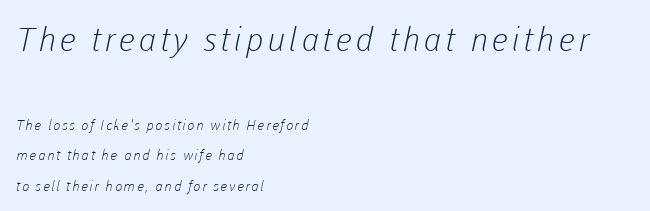
The image shows 33 px light sans-serif type; set left-aligned, loose line spacing (2.19x), not underlined; the first (top) block is 2.36x larger; low stroke contrast and a medium x-height.
